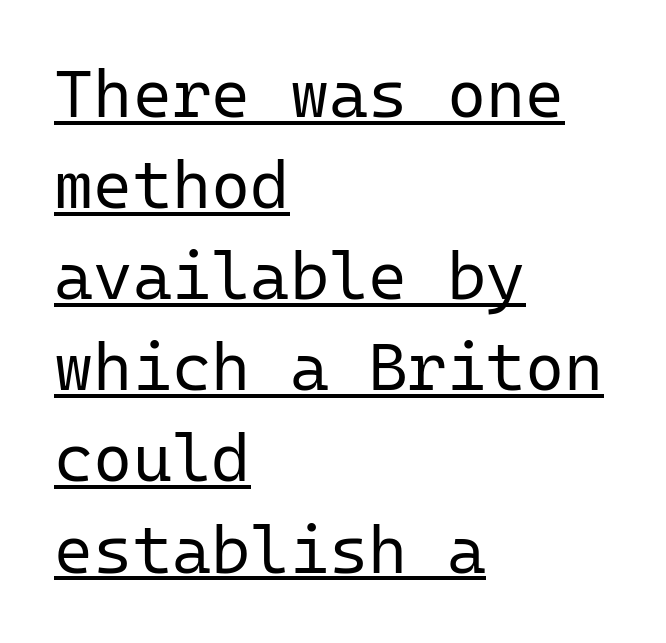
{"serif": "no", "italic": "no", "bold": "no", "weight": "regular", "width": "normal", "stroke_contrast": "low", "x_height": "medium", "monospaced": "yes", "underline": "yes", "align": "left", "line_spacing": "normal", "line_spacing_ratio": 1.36, "letter_spacing": "normal", "letter_spacing_em": 0.0, "glyph_px": 67}
